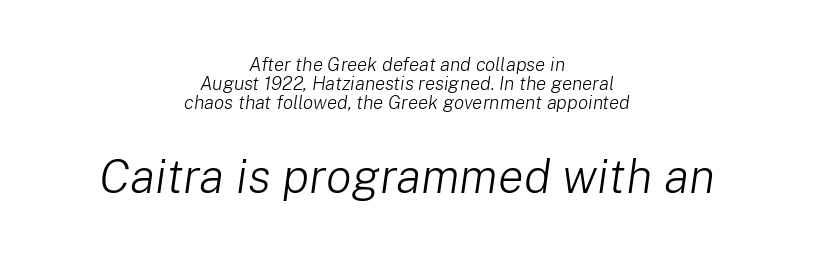
The image shows 48 px light type, italic (leaning right); set centered, tight line spacing (1.0x), normal letter spacing, not underlined; the second (bottom) block is 2.53x larger; low stroke contrast and a medium x-height.
